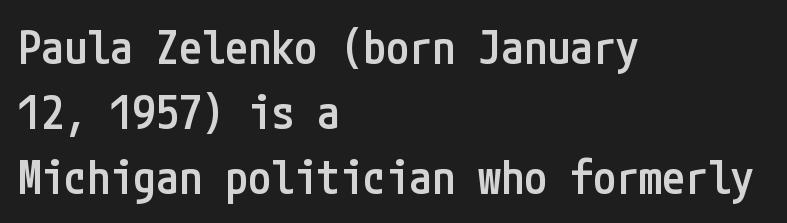
Q: Is the text bold? A: Semi-bold.
Q: Is the text italic (slanted)? A: No, it is upright.
Q: Is the typeface a serif or a sans-serif typeface? A: Sans-serif.
Q: Is the text underlined? A: No.
Q: How is the paragraph aligned? A: Left-aligned.
Q: Is the spacing between letters normal or unusually wide? A: Normal.
Q: Is the spacing between lines tight, normal or loose? A: Normal.
Q: Width (condensed, normal, or wide)? A: Condensed.
Q: Stroke contrast? A: Low.
Q: x-height? A: Medium.
